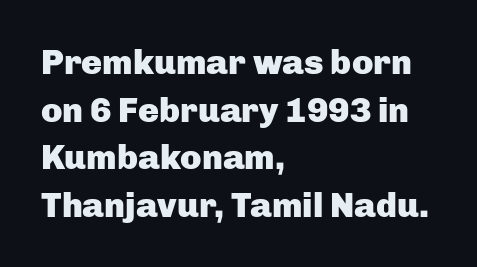
The image shows 35 px heavy sans-serif type, upright; set left-aligned, normal line spacing (1.36x), normal letter spacing, not underlined; low stroke contrast and a medium x-height.
